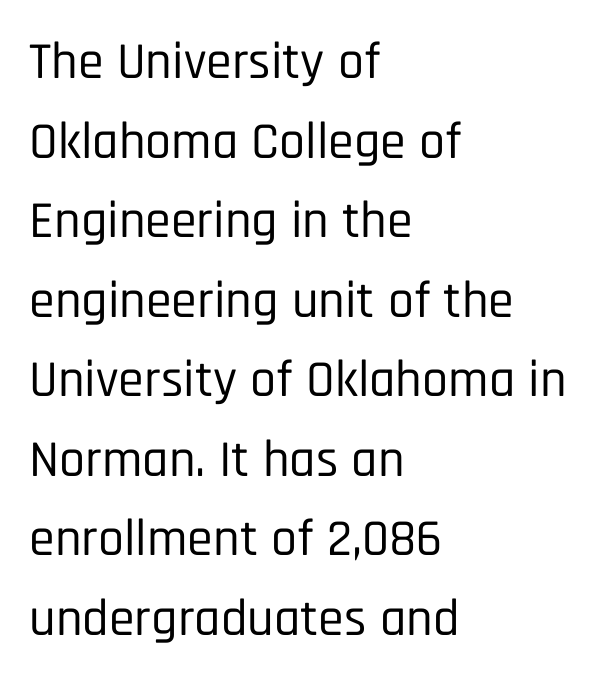
{"serif": "no", "italic": "no", "width": "condensed", "stroke_contrast": "low", "x_height": "large", "monospaced": "no", "underline": "no", "align": "left", "line_spacing": "normal", "line_spacing_ratio": 1.53, "letter_spacing": "normal", "letter_spacing_em": 0.0, "glyph_px": 52}
